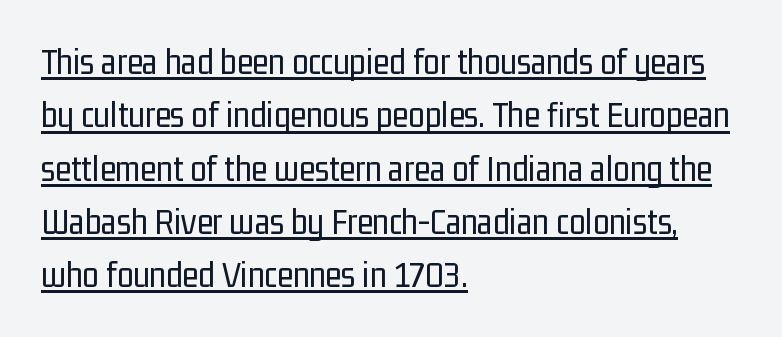
The image shows 37 px regular-weight, condensed sans-serif type, upright; set left-aligned, normal line spacing (1.44x), normal letter spacing, underlined; low stroke contrast and a medium x-height.
